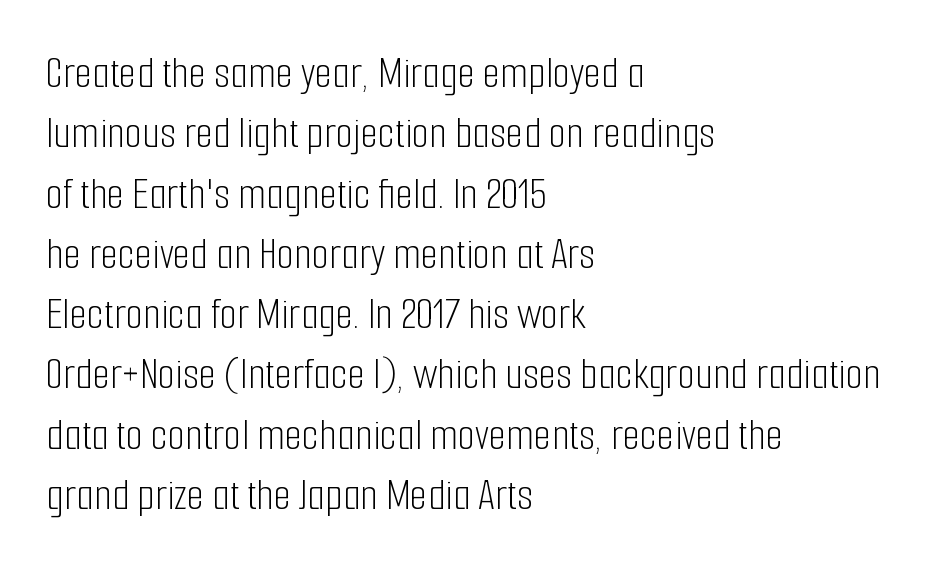
Q: Is the text bold? A: No.
Q: Is the text italic (slanted)? A: No, it is upright.
Q: Is the typeface a serif or a sans-serif typeface? A: Sans-serif.
Q: Is the text underlined? A: No.
Q: How is the paragraph aligned? A: Left-aligned.
Q: Is the spacing between letters normal or unusually wide? A: Normal.
Q: Is the spacing between lines tight, normal or loose? A: Normal.
Q: Width (condensed, normal, or wide)? A: Condensed.
Q: Stroke contrast? A: Low.
Q: x-height? A: Medium.
Q: Monospaced? A: No.
